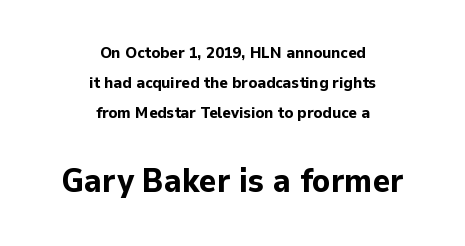
Does the bottom block carry the larger type? Yes, it does. The whitespace from short lines is split evenly between both sides. In terms of letterspacing, this is plain default setting. Just letters on the line, the space beneath them empty. Character widths vary here, with narrow letters taking less room than wide ones. Font category for this specimen: sans-serif.
